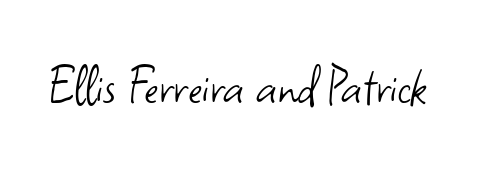
{"serif": "no", "bold": "no", "weight": "light", "width": "normal", "stroke_contrast": "low", "x_height": "small", "monospaced": "no", "underline": "no", "letter_spacing": "normal", "letter_spacing_em": 0.0, "glyph_px": 60}
